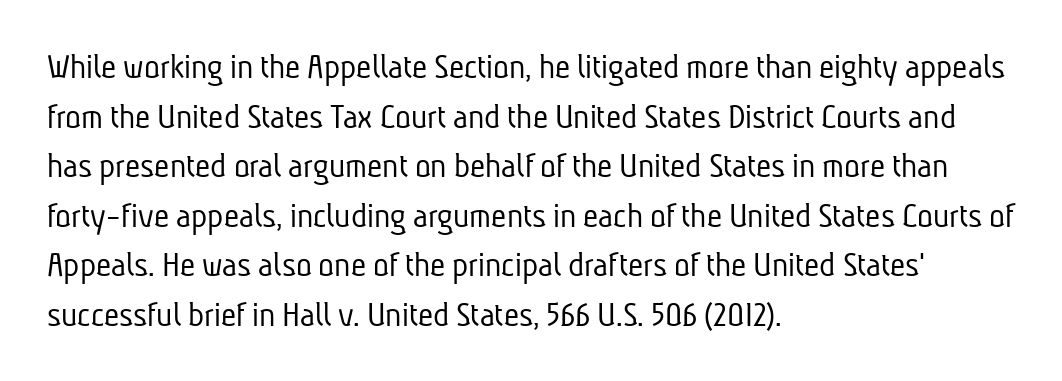
The image shows 37 px light, condensed sans-serif type; set left-aligned, normal line spacing (1.34x), normal letter spacing, not underlined; low stroke contrast and a medium x-height.
